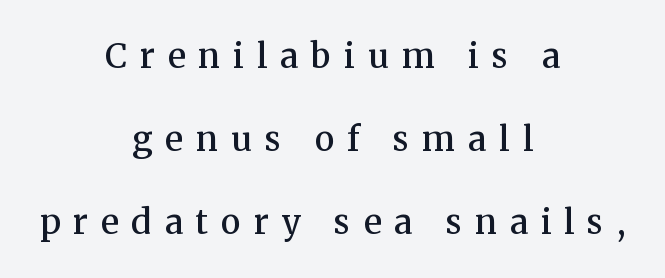
The image shows 34 px semibold serif type, upright; set centered, loose line spacing (2.44x), unusually wide letter spacing (+0.38 em), not underlined; medium stroke contrast and a medium x-height.
